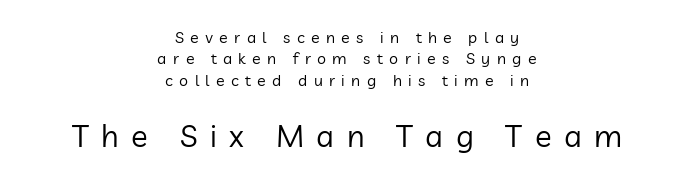
The image shows 31 px regular-weight sans-serif type, upright; set centered, normal line spacing (1.33x), unusually wide letter spacing (+0.4 em), not underlined; the second (bottom) block is 1.94x larger; low stroke contrast and a medium x-height.
